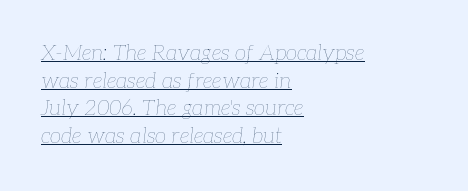
{"italic": "yes", "lean": "right", "slant_degrees": 7, "bold": "no", "underline": "yes", "align": "left", "line_spacing": "normal", "line_spacing_ratio": 1.31, "letter_spacing": "normal", "letter_spacing_em": 0.0, "glyph_px": 21}
